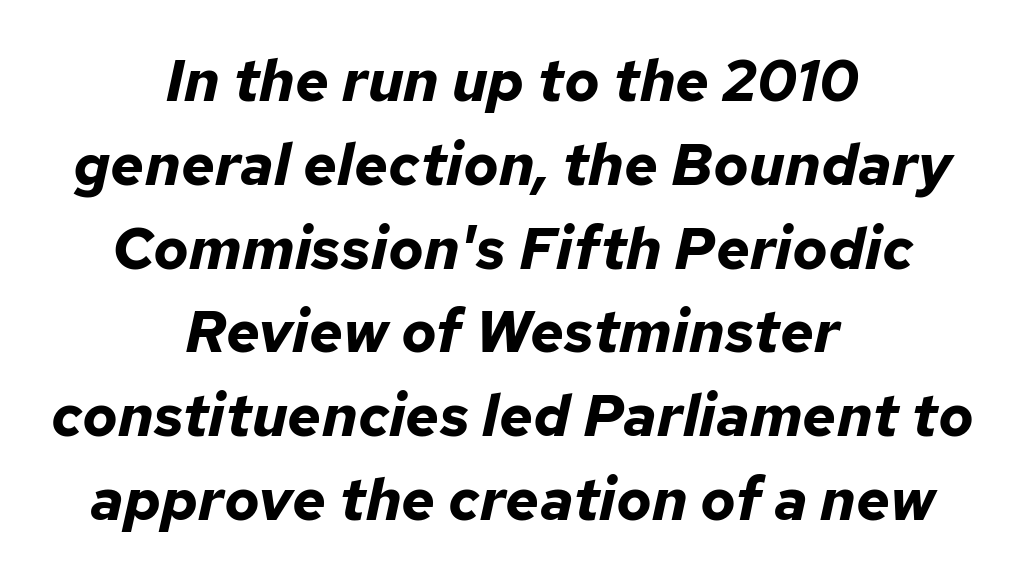
{"italic": "yes", "lean": "right", "slant_degrees": 12, "bold": "yes", "weight": "bold", "width": "normal", "stroke_contrast": "low", "x_height": "medium", "monospaced": "no", "underline": "no", "align": "center", "line_spacing": "normal", "line_spacing_ratio": 1.42, "letter_spacing": "normal", "letter_spacing_em": 0.0, "glyph_px": 59}
